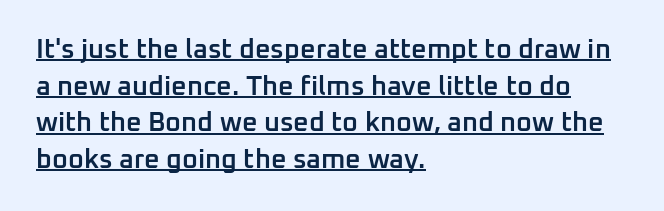
{"italic": "no", "bold": "semi", "underline": "yes", "align": "left", "line_spacing": "normal", "line_spacing_ratio": 1.36, "letter_spacing": "normal", "letter_spacing_em": 0.0, "glyph_px": 27}
